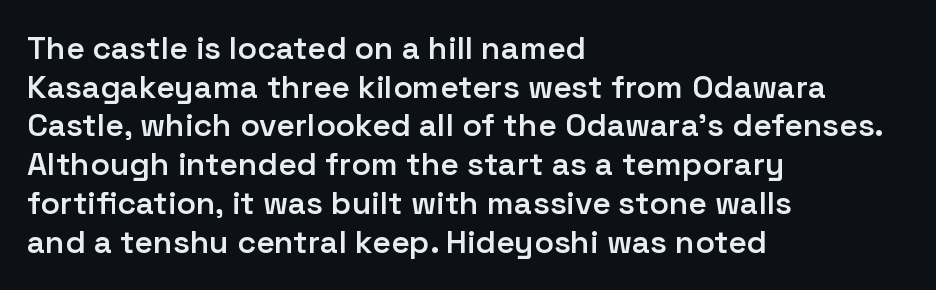
Q: Is the text bold? A: Semi-bold.
Q: Is the text italic (slanted)? A: No, it is upright.
Q: Is the typeface a serif or a sans-serif typeface? A: Sans-serif.
Q: Is the text underlined? A: No.
Q: How is the paragraph aligned? A: Left-aligned.
Q: Is the spacing between letters normal or unusually wide? A: Normal.
Q: Width (condensed, normal, or wide)? A: Normal.
Q: Stroke contrast? A: Low.
Q: x-height? A: Medium.
Q: Monospaced? A: No.
